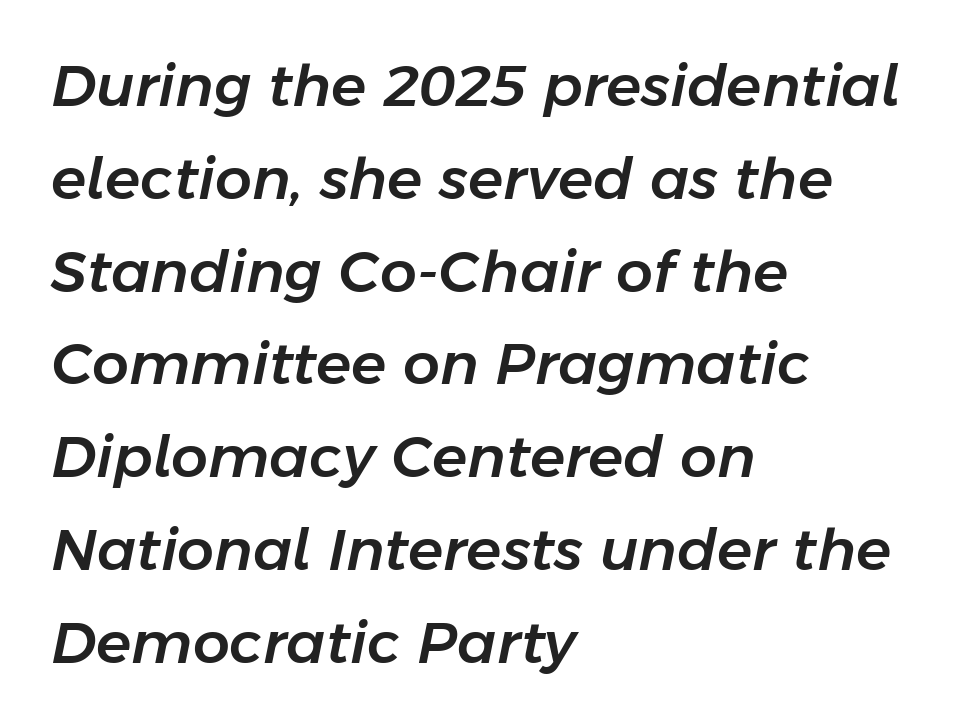
Varying glyph widths throughout — classic text-font behaviour. The paragraph has a hard left edge and a soft right edge. How would I describe the line gaps? Plain and ordinary. Does the lettering tilt? It does — this is italic.
